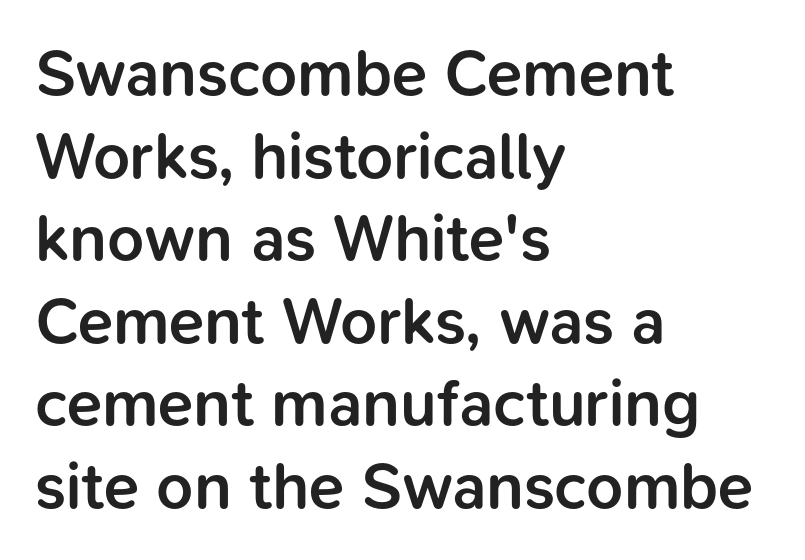
The lines are quadded left. The letters are semibold — heavier than regular but short of a full bold. These lines are rendered in a variable-pitch font. Does the lettering tilt? It doesn't — this is upright. Lines of text with bare space underneath. Baseline-to-baseline distance is the conventional proportion of letter height.
